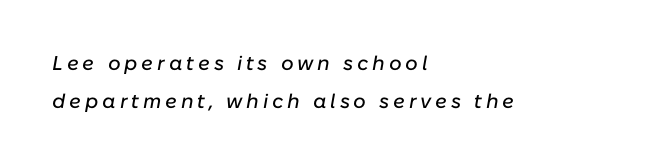
Q: Is the text italic (slanted)? A: Yes, it leans right by about 10 degrees.
Q: Is the text underlined? A: No.
Q: How is the paragraph aligned? A: Left-aligned.
Q: Is the spacing between lines tight, normal or loose? A: Loose.
